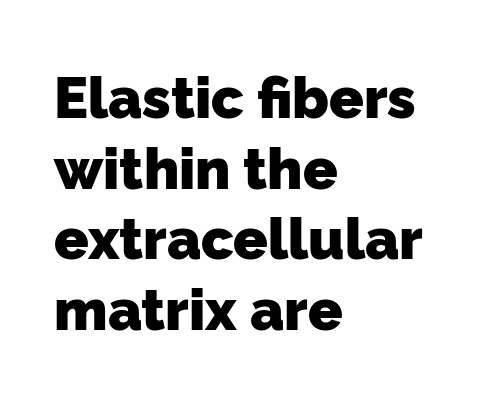
Do the characters align in a grid? No, the font is proportional. Visually the block forms a straight wall on the left and a jagged coastline on the right. I'd describe the lettering as bold — thick and assertive. Tracking value appears to be zero — textbook default spacing. Letters rest on an invisible, unmarked baseline. Serif or sans? Sans — the stroke terminals are bare.
